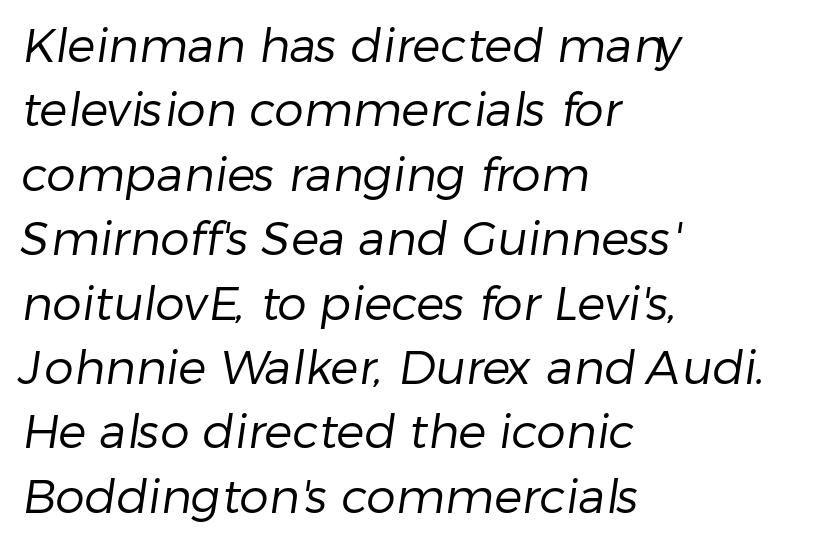
This sample uses a sans-serif face. Horizontally, the lines are justified to the leading edge only. Has an underline been added? It has not. In terms of leading, this rendering sits right in the middle. The typeface has the unassuming heft of standard copy or less.
